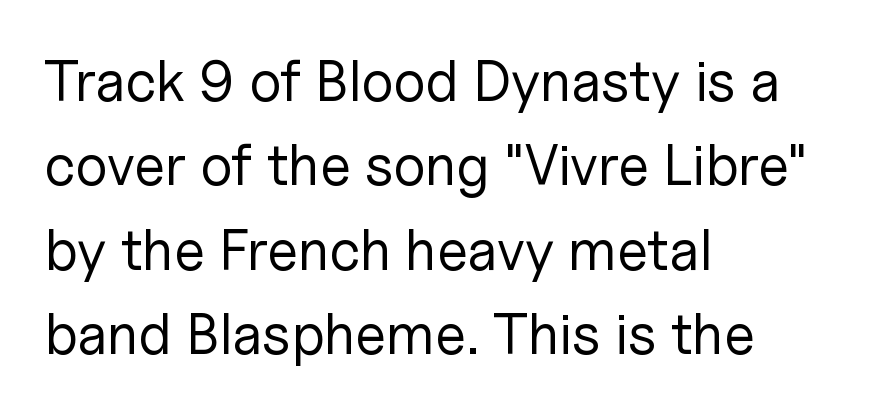
Q: Is the text bold? A: No.
Q: Is the text italic (slanted)? A: No, it is upright.
Q: Is the typeface a serif or a sans-serif typeface? A: Sans-serif.
Q: Is the text underlined? A: No.
Q: How is the paragraph aligned? A: Left-aligned.
Q: Is the spacing between letters normal or unusually wide? A: Normal.
Q: Is the spacing between lines tight, normal or loose? A: Normal.
Q: Width (condensed, normal, or wide)? A: Normal.
Q: Stroke contrast? A: Low.
Q: x-height? A: Medium.
Q: Monospaced? A: No.
